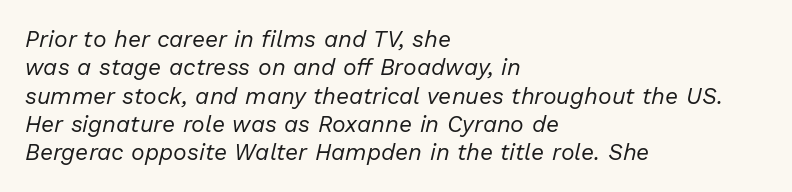
The image shows 23 px text type, italic (leaning right); set left-aligned, line spacing 1.23x, normal letter spacing, not underlined.
